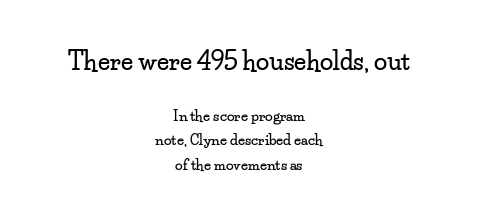
Layout note: lines centered. Check under the words: just untouched page. Scale decreases going downward across the two blocks. How are the letters spaced? Ordinarily, with no added tracking. This is the regular roman posture of the typeface.
